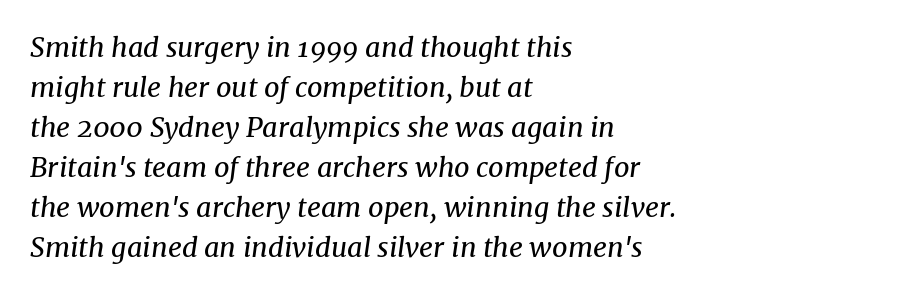
Line starts are locked; line ends wander. A quiet, ordinary-to-light weight characterises the typeface. Observe the lean: these are italic letterforms. The type is set solid horizontally, with unmodified tracking. Students, observe: this is what conventionally led text looks like.
